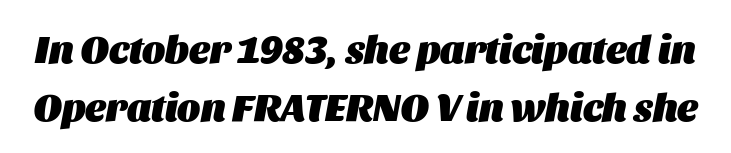
Just letters on the line, the space beneath them empty. The text carries the slant typical of an italic or oblique font. I'd describe the lettering as bold — thick and assertive. Characters follow at the spacing the type designer built in. Regular leading. Here the designer chose a conventional face with non-uniform glyph widths.
